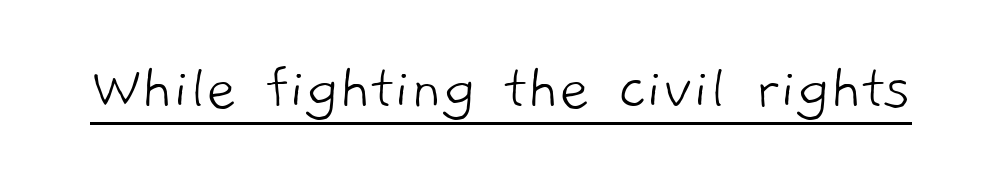
Q: Is the text bold? A: No.
Q: Is the typeface a serif or a sans-serif typeface? A: Sans-serif.
Q: Is the text underlined? A: Yes.
Q: Is the spacing between letters normal or unusually wide? A: Normal.
Q: Width (condensed, normal, or wide)? A: Normal.
Q: Stroke contrast? A: Low.
Q: x-height? A: Medium.
Q: Monospaced? A: No.
